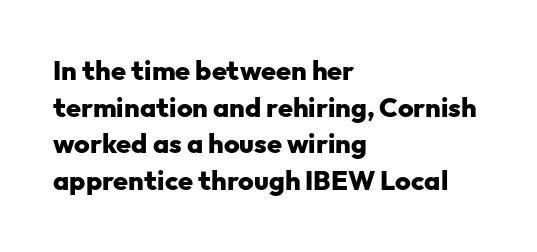
Casual observation: everything's shoved over to the left. Look at the tracking — it's just the regular setting, nothing added. The rendering uses a moderate line-height, typical for paragraphs. Decoration check: the copy has no underline. The face used here has the dense, thick strokes of a bold. The typography opts for an upright posture over an oblique one.
